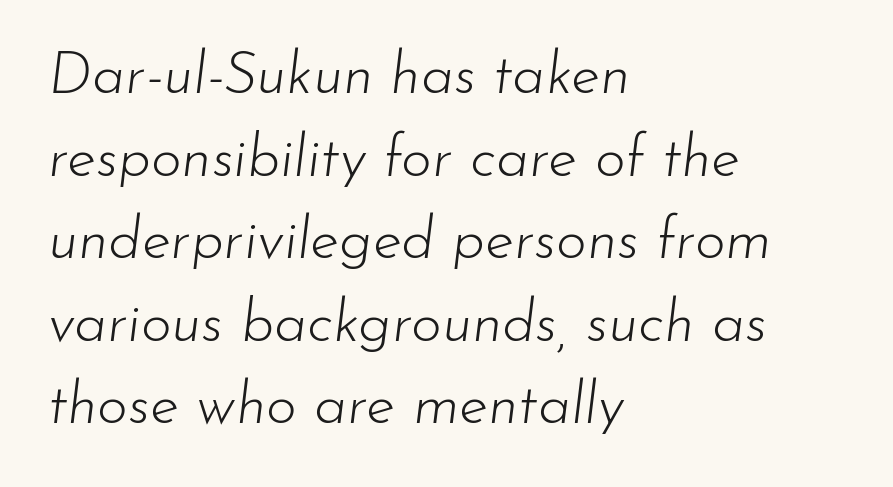
{"italic": "yes", "lean": "right", "slant_degrees": 7, "bold": "no", "weight": "light", "width": "normal", "stroke_contrast": "low", "x_height": "small", "monospaced": "no", "underline": "no", "align": "left", "line_spacing": "normal", "line_spacing_ratio": 1.4, "letter_spacing": "normal", "letter_spacing_em": 0.0, "glyph_px": 59}
